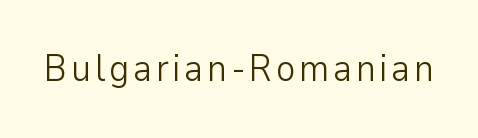
The image shows 37 px light sans-serif type, upright; set not underlined; low stroke contrast and a medium x-height.
